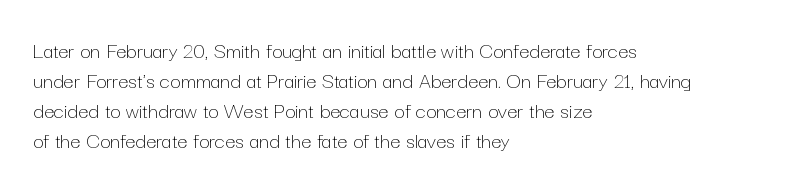
Q: Is the text bold? A: No.
Q: Is the text italic (slanted)? A: No, it is upright.
Q: Is the text underlined? A: No.
Q: How is the paragraph aligned? A: Left-aligned.
Q: Is the spacing between letters normal or unusually wide? A: Normal.
Q: Is the spacing between lines tight, normal or loose? A: Normal.
